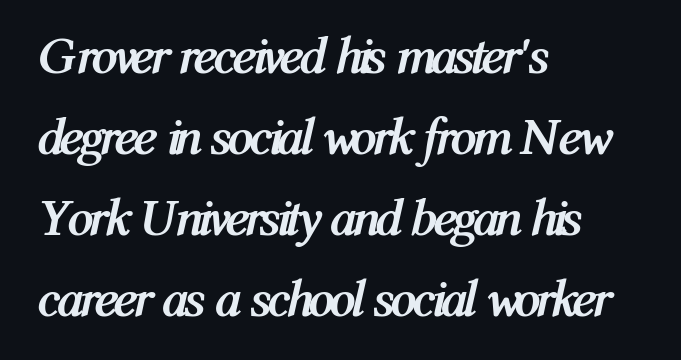
The image shows 52 px semibold, condensed type, italic (leaning right); set left-aligned, normal line spacing (1.56x), normal letter spacing, not underlined; medium stroke contrast and a medium x-height.
